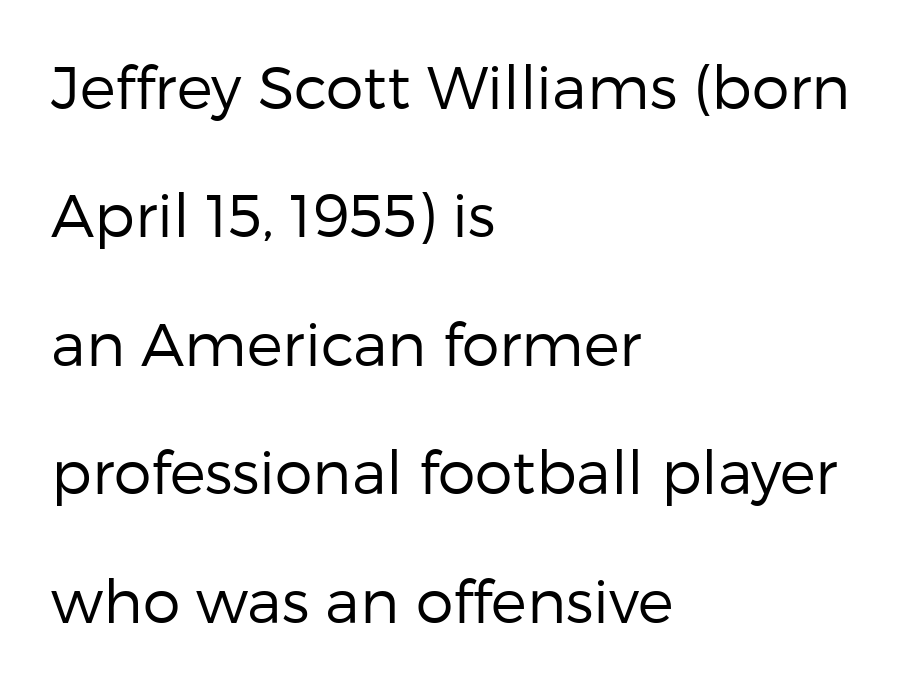
Q: Is the text bold? A: No.
Q: Is the text italic (slanted)? A: No, it is upright.
Q: Is the typeface a serif or a sans-serif typeface? A: Sans-serif.
Q: Is the text underlined? A: No.
Q: How is the paragraph aligned? A: Left-aligned.
Q: Is the spacing between letters normal or unusually wide? A: Normal.
Q: Is the spacing between lines tight, normal or loose? A: Loose.
Q: Width (condensed, normal, or wide)? A: Normal.
Q: Stroke contrast? A: Low.
Q: x-height? A: Medium.
Q: Monospaced? A: No.
